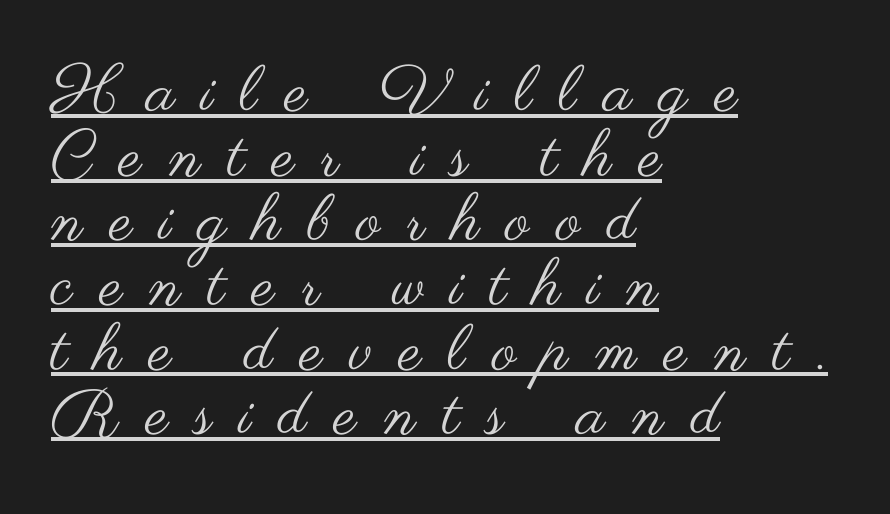
{"serif": "no", "bold": "no", "weight": "regular", "width": "wide", "stroke_contrast": "medium", "x_height": "small", "monospaced": "no", "underline": "yes", "align": "left", "line_spacing": "tight", "line_spacing_ratio": 1.01, "letter_spacing": "wide", "letter_spacing_em": 0.42, "glyph_px": 64}
